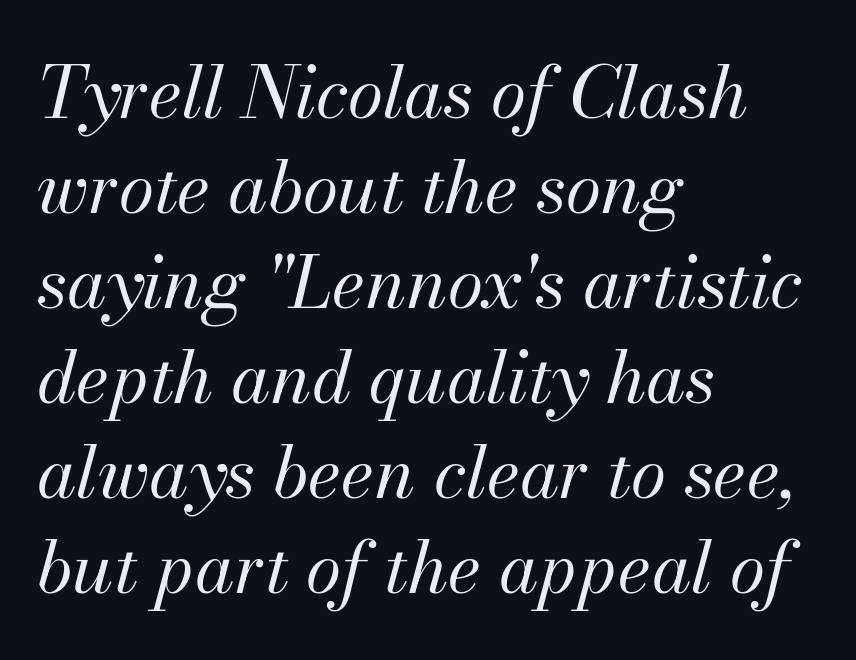
{"italic": "yes", "lean": "right", "slant_degrees": 13, "bold": "no", "weight": "regular", "width": "normal", "stroke_contrast": "medium", "x_height": "small", "monospaced": "no", "underline": "no", "align": "left", "line_spacing": "normal", "line_spacing_ratio": 1.32, "letter_spacing": "normal", "letter_spacing_em": 0.0, "glyph_px": 72}
